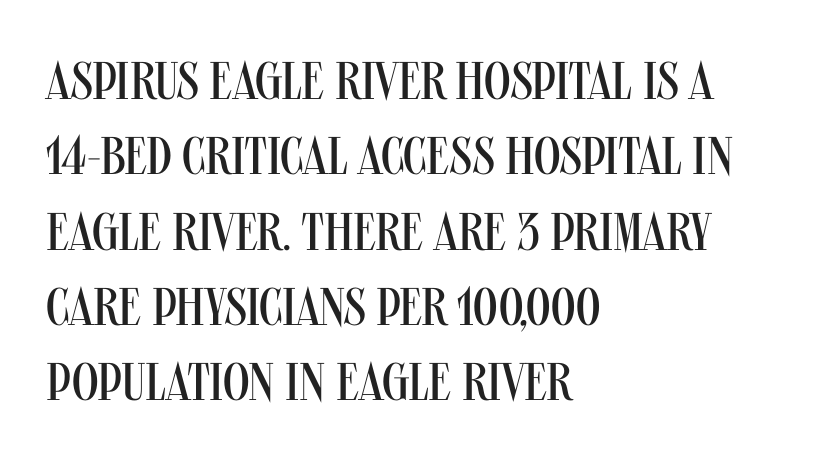
The image shows 53 px regular-weight, condensed sans-serif type, upright; set left-aligned, normal line spacing (1.42x), normal letter spacing, not underlined; medium stroke contrast and a large x-height.
